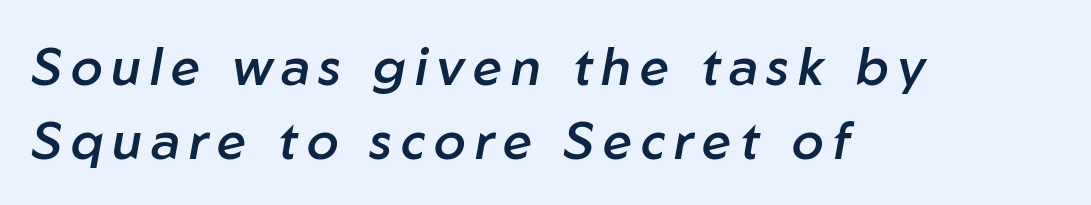
Q: Is the text bold? A: Semi-bold.
Q: Is the text italic (slanted)? A: Yes, it leans right by about 10 degrees.
Q: Is the text underlined? A: No.
Q: How is the paragraph aligned? A: Left-aligned.
Q: Is the spacing between lines tight, normal or loose? A: Normal.
Q: Width (condensed, normal, or wide)? A: Normal.
Q: Stroke contrast? A: Low.
Q: x-height? A: Medium.
Q: Monospaced? A: No.
